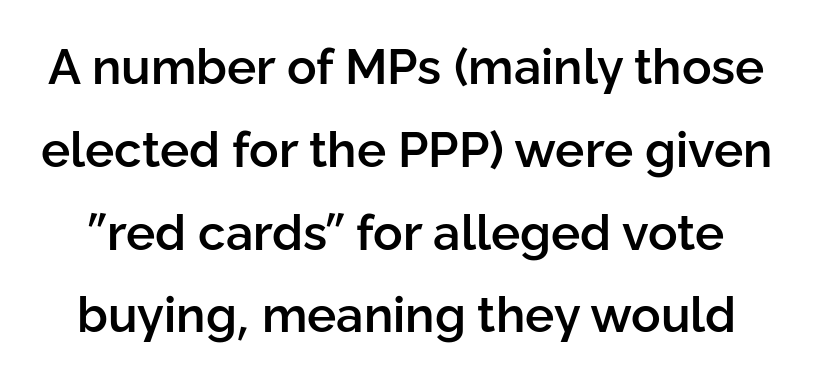
The image shows 49 px semibold sans-serif type, upright; set normal line spacing (1.69x), normal letter spacing, not underlined; low stroke contrast and a medium x-height.
